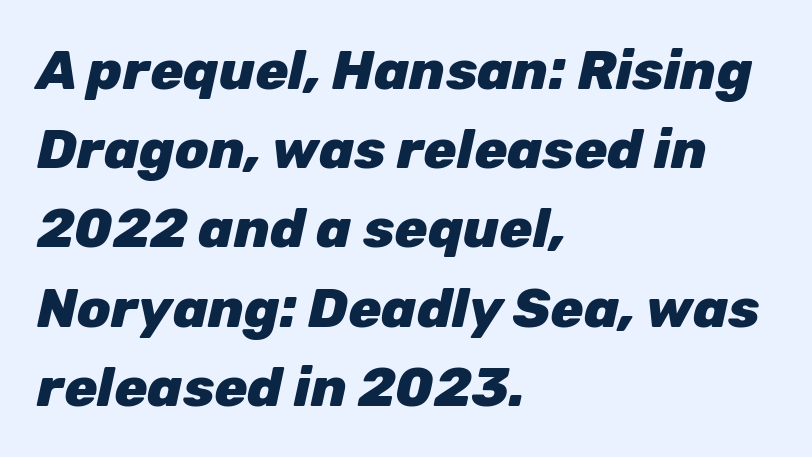
The image shows 55 px heavy type, italic (leaning right); set left-aligned, normal line spacing (1.44x), normal letter spacing, not underlined; low stroke contrast and a medium x-height.
